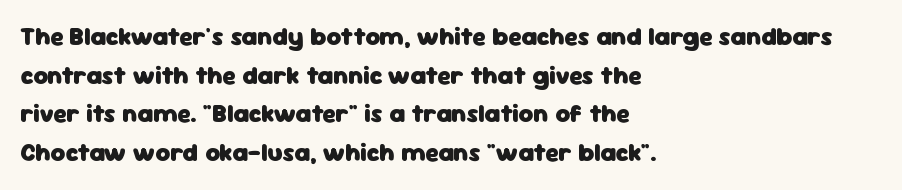
The image shows 25 px bold type, upright; set left-aligned, normal line spacing (1.55x), normal letter spacing, not underlined.
